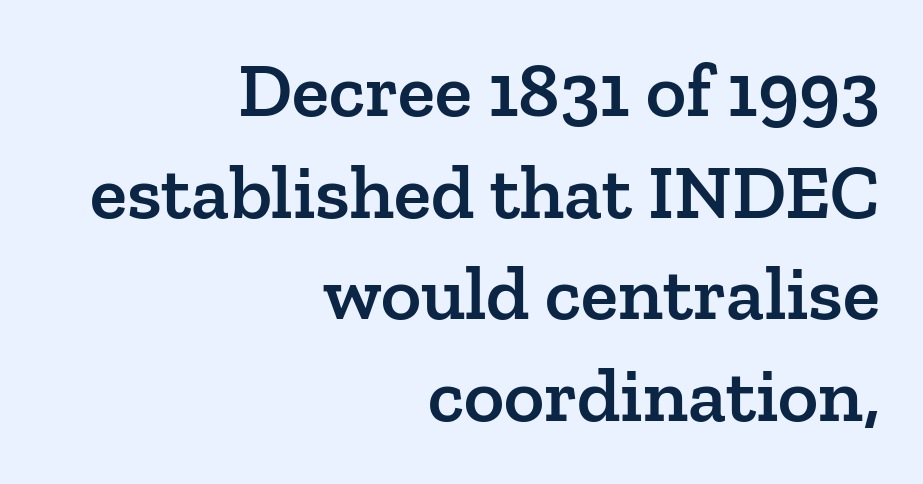
Q: Is the text bold? A: Semi-bold.
Q: Is the text italic (slanted)? A: No, it is upright.
Q: Is the typeface a serif or a sans-serif typeface? A: Serif.
Q: Is the text underlined? A: No.
Q: How is the paragraph aligned? A: Right-aligned.
Q: Is the spacing between letters normal or unusually wide? A: Normal.
Q: Is the spacing between lines tight, normal or loose? A: Normal.
Q: Width (condensed, normal, or wide)? A: Normal.
Q: Stroke contrast? A: Low.
Q: x-height? A: Medium.
Q: Monospaced? A: No.
